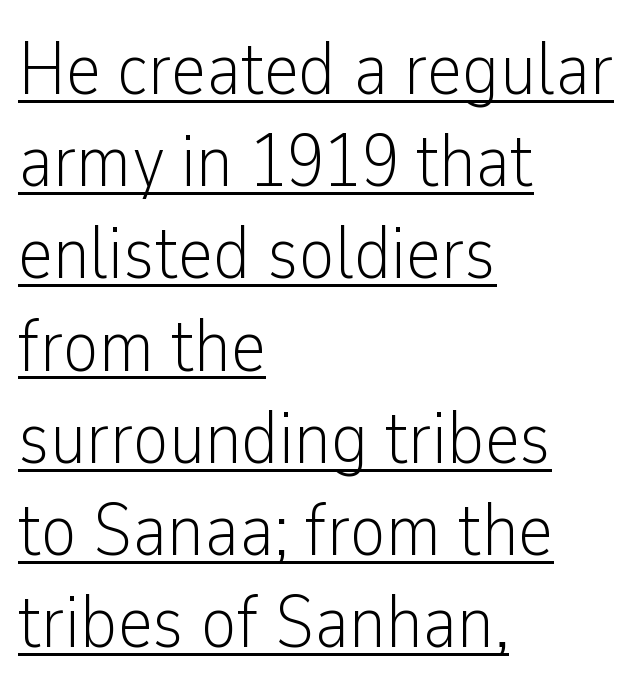
The image shows 75 px light, condensed sans-serif type, upright; set left-aligned, line spacing 1.23x, normal letter spacing, underlined; low stroke contrast and a medium x-height.
